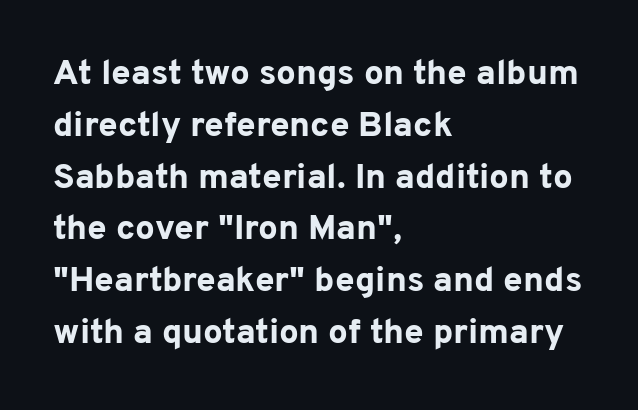
The image shows 35 px bold sans-serif type, upright; set left-aligned, normal line spacing (1.48x), normal letter spacing, not underlined; low stroke contrast and a medium x-height.
